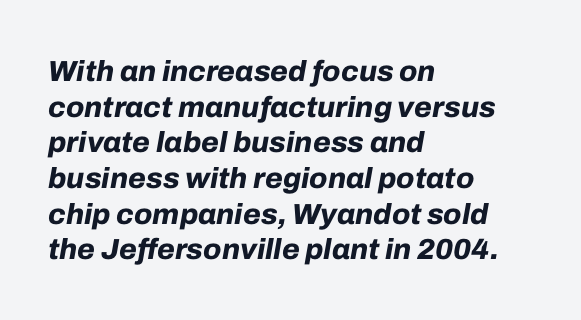
The specimen omits any rule beneath the text block's lines. Layout note: lines flush left. Character widths vary here, with narrow letters taking less room than wide ones. The rendering uses a bold face; every stroke is thick and dark.
